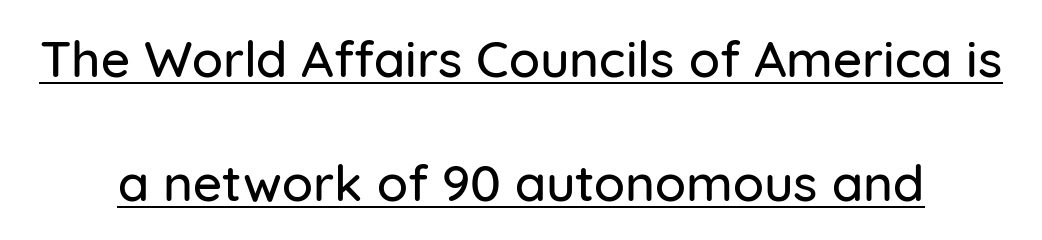
{"serif": "no", "italic": "no", "width": "normal", "stroke_contrast": "low", "x_height": "medium", "monospaced": "no", "underline": "yes", "line_spacing": "loose", "line_spacing_ratio": 2.43, "letter_spacing": "normal", "letter_spacing_em": 0.0, "glyph_px": 51}
